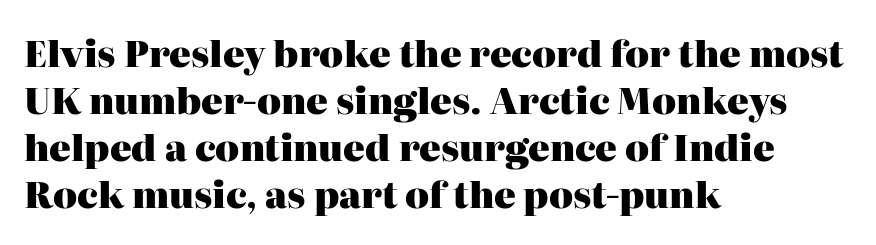
The image shows 36 px heavy serif type, upright; set left-aligned, normal line spacing (1.31x), normal letter spacing, not underlined; high stroke contrast and a medium x-height.
